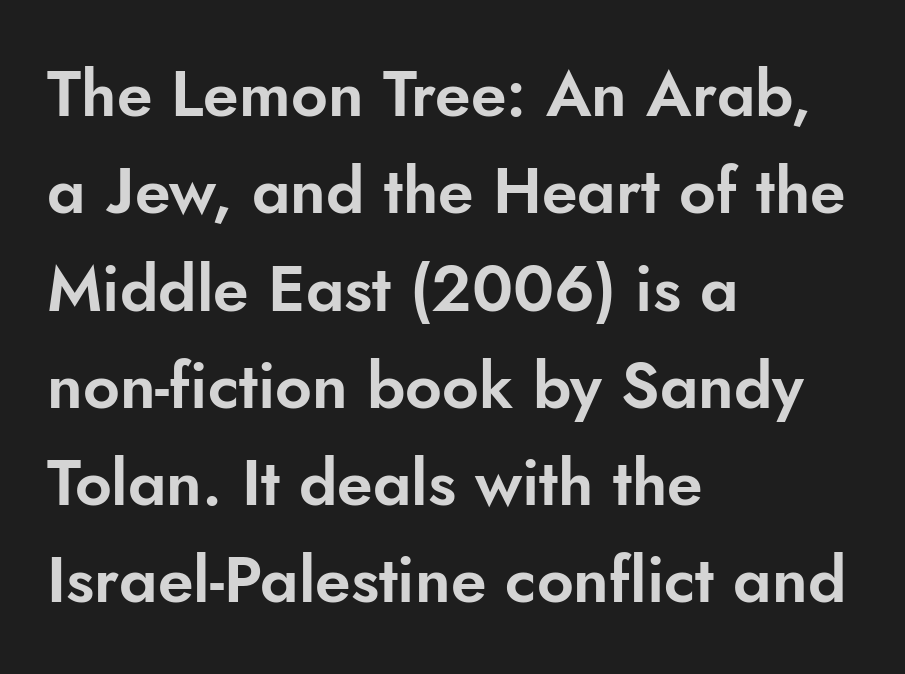
The lines in this sample share a left origin and differ only in where they stop. No feet cap the strokes, marking this as sans-serif type. Each new line begins a customary step beneath the previous one. Character widths vary here, with narrow letters taking less room than wide ones. A typesetter would mark this as roman, not italic.
